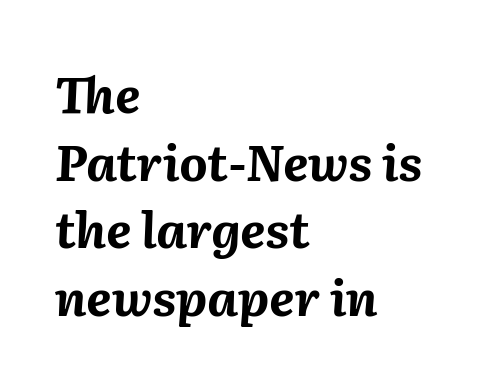
The image shows 49 px bold type, italic (leaning right); set left-aligned, normal line spacing (1.38x), normal letter spacing, not underlined; medium stroke contrast and a medium x-height.
